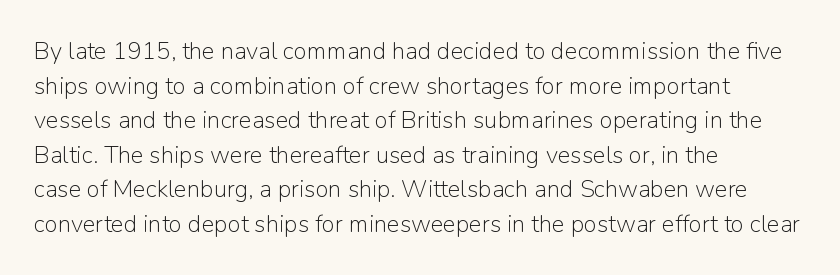
The image shows 24 px text type, upright; set left-aligned, normal line spacing (1.44x), normal letter spacing, not underlined.
